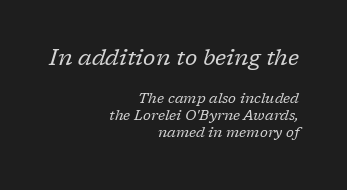
Q: Is the text bold? A: No.
Q: Is the text italic (slanted)? A: Yes, it leans right by about 17 degrees.
Q: Is the text underlined? A: No.
Q: How is the paragraph aligned? A: Right-aligned.
Q: Is the spacing between letters normal or unusually wide? A: Normal.
Q: Which block of text is set in a larger size, the first (top) or the second (bottom)? A: The first (top) one.
